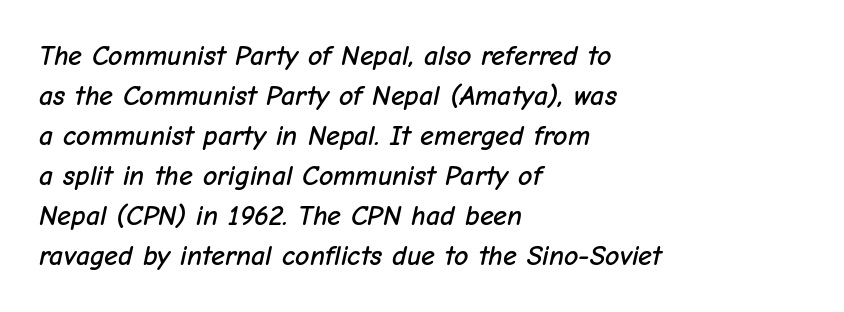
Q: Is the text italic (slanted)? A: Yes, it leans right by about 12 degrees.
Q: Is the text underlined? A: No.
Q: How is the paragraph aligned? A: Left-aligned.
Q: Is the spacing between letters normal or unusually wide? A: Normal.
Q: Is the spacing between lines tight, normal or loose? A: Normal.
Q: Width (condensed, normal, or wide)? A: Normal.
Q: Stroke contrast? A: Low.
Q: x-height? A: Medium.
Q: Monospaced? A: No.
